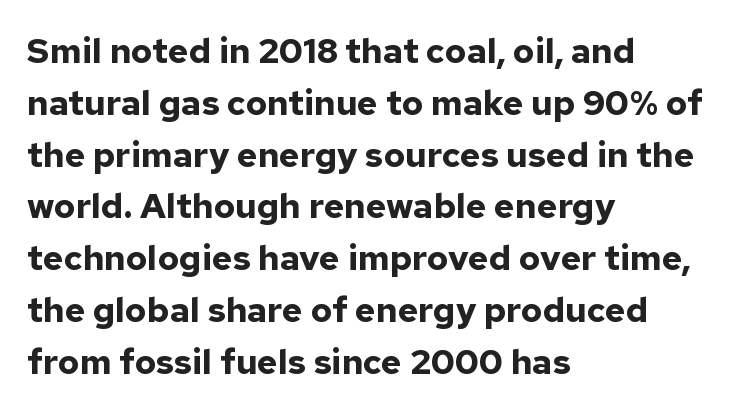
Alignment: flush left. Heft: maximum for text — a bold. The block of text has a typical density, with ordinary space between rows. The gap between lines stays unmarked.
